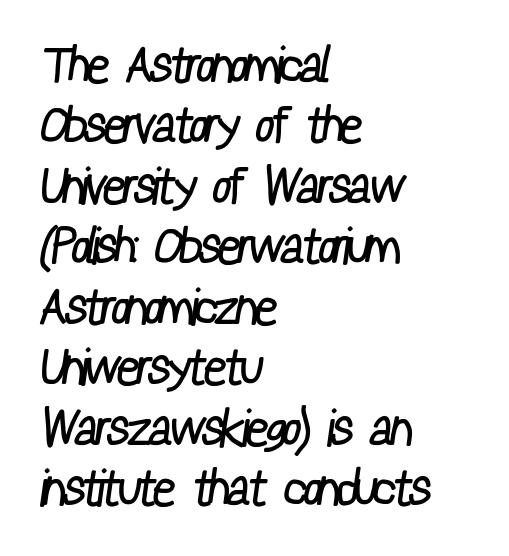
{"serif": "no", "bold": "no", "weight": "regular", "width": "condensed", "stroke_contrast": "low", "x_height": "medium", "monospaced": "no", "underline": "no", "align": "left", "line_spacing_ratio": 1.21, "letter_spacing": "normal", "letter_spacing_em": 0.0, "glyph_px": 50}
